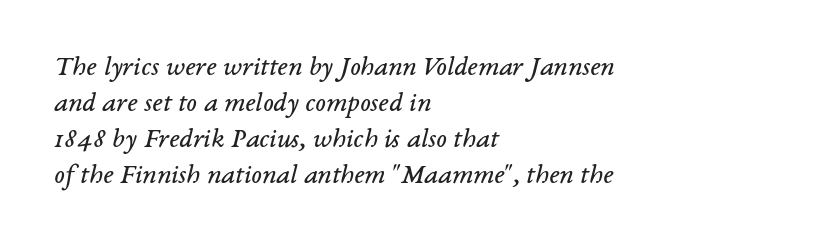
The paragraph shown leans on its left margin. Classification — serif. The letters advance in unequal steps, a hallmark of proportional type. Successive baselines arrive at the customary interval. Observe the ordinary spacing: letters are neighbours, not strangers. No word sits above an underline.
